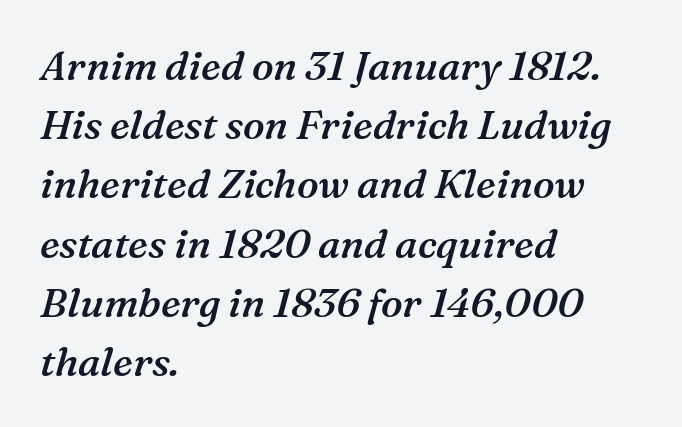
Compared with a centered layout, this one pins lines to the left instead. Vertically, the passage feels balanced, rows spaced as you'd expect. Caption: semibold face, moderately heavy strokes. Glyph-to-glyph distance matches everyday printed text. The face used here is proportionally spaced, like ordinary book or web type.
